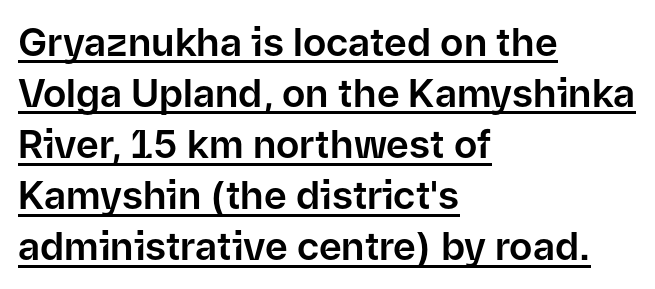
{"serif": "no", "italic": "no", "width": "normal", "stroke_contrast": "low", "x_height": "medium", "monospaced": "no", "underline": "yes", "align": "left", "line_spacing": "normal", "line_spacing_ratio": 1.31, "letter_spacing": "normal", "letter_spacing_em": 0.0, "glyph_px": 39}
